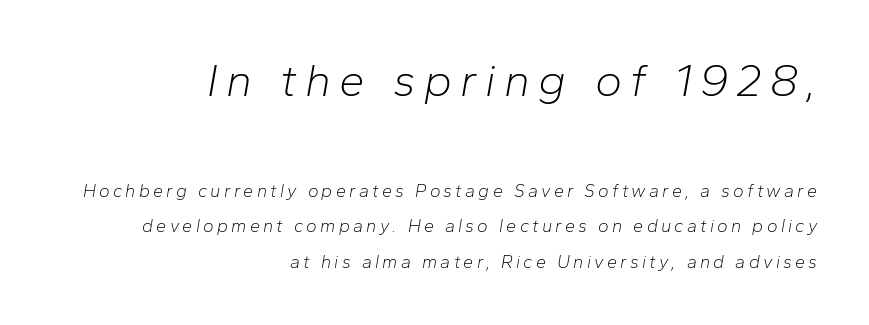
Q: Is the text bold? A: No.
Q: Is the text italic (slanted)? A: Yes, it leans right by about 10 degrees.
Q: Is the text underlined? A: No.
Q: How is the paragraph aligned? A: Right-aligned.
Q: Is the spacing between lines tight, normal or loose? A: Loose.
Q: Which block of text is set in a larger size, the first (top) or the second (bottom)? A: The first (top) one.
Q: Width (condensed, normal, or wide)? A: Normal.
Q: Stroke contrast? A: Low.
Q: x-height? A: Medium.
Q: Monospaced? A: No.
